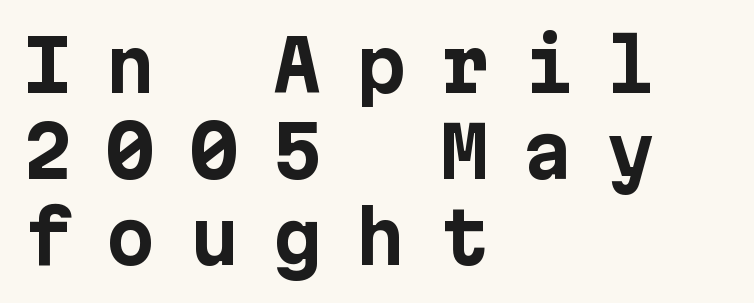
The image shows 70 px bold sans-serif type, upright; set left-aligned, line spacing 1.23x, unusually wide letter spacing (+0.49 em), not underlined; low stroke contrast and a medium x-height.
